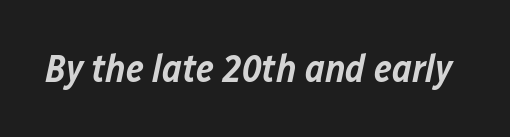
{"italic": "yes", "lean": "right", "slant_degrees": 12, "bold": "semi", "weight": "semibold", "width": "normal", "stroke_contrast": "low", "x_height": "medium", "monospaced": "no", "underline": "no", "letter_spacing": "normal", "letter_spacing_em": 0.0, "glyph_px": 39}
